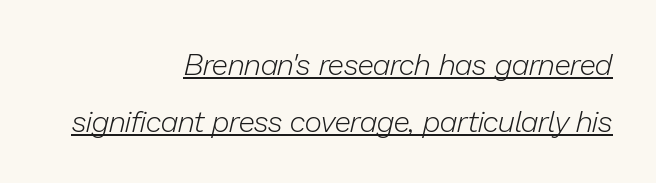
Q: Is the text bold? A: No.
Q: Is the text italic (slanted)? A: Yes, it leans right by about 13 degrees.
Q: Is the text underlined? A: Yes.
Q: How is the paragraph aligned? A: Right-aligned.
Q: Is the spacing between letters normal or unusually wide? A: Normal.
Q: Width (condensed, normal, or wide)? A: Normal.
Q: Stroke contrast? A: Low.
Q: x-height? A: Medium.
Q: Monospaced? A: No.
